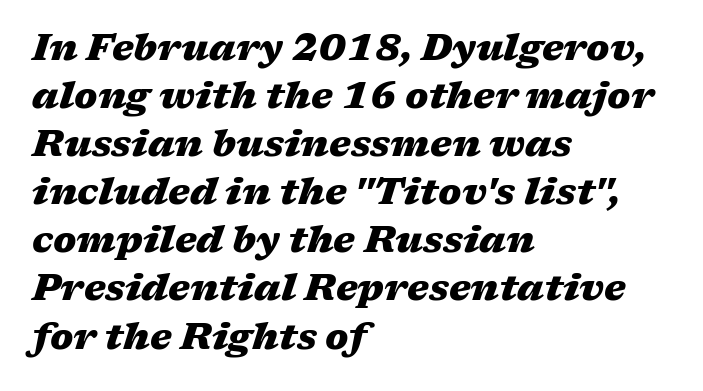
The image shows 37 px heavy, wide type, italic (leaning right); set left-aligned, normal line spacing (1.3x), normal letter spacing, not underlined; medium stroke contrast and a medium x-height.
